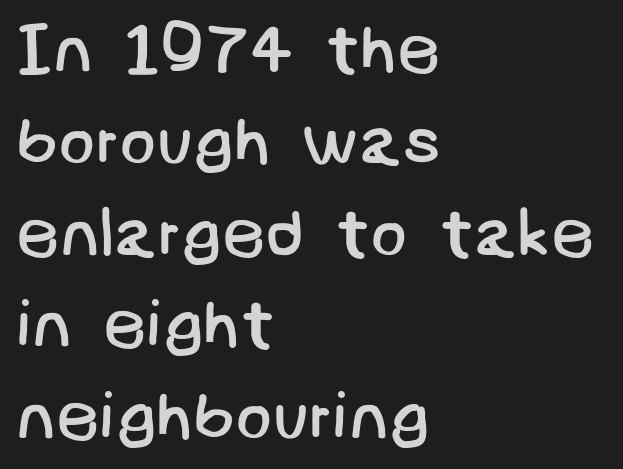
Rows of type keep a routine distance in the vertical direction. A student would call this left alignment; a typographer would say flush left, rag right. No letter is thick-stroked: the sample isn't bold. The line texture is even and compact thanks to regular tracking. Note: no serifs on the glyphs. The area under the type is left untouched.
